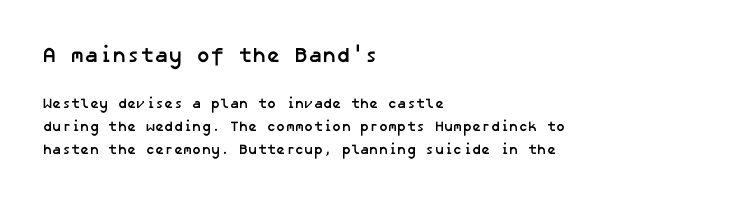
The image shows 21 px bold type; set left-aligned, normal line spacing (1.66x), normal letter spacing, not underlined; the first (top) block is 1.5x larger.
